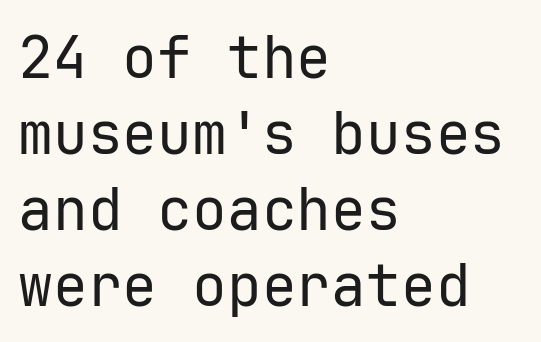
The cut favours lightness, reaching ordinary text weight at its darkest. What kind of face is this? One without serifs — a sans. Honestly, there is no underline to notice here at all. Letter spacing: default. Compared with a centered layout, this one pins lines to the left instead. The passage shown stacks its lines at a standard gap.
